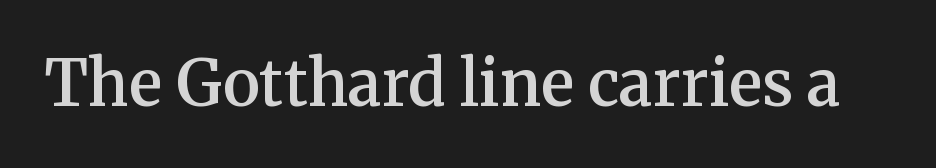
Letterform terminals end in serifs throughout the passage. Decoration check: the copy has no underline. There is no visible air inserted between adjacent glyphs. These lines are rendered in a variable-pitch font. Italic: no, the glyphs are upright roman. The strokes are fattened partway — semibold, not bold.
